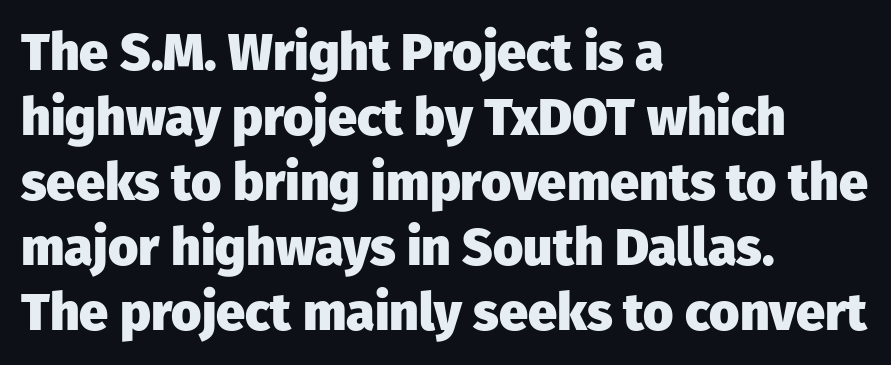
{"serif": "no", "italic": "no", "bold": "yes", "weight": "heavy", "width": "normal", "stroke_contrast": "low", "x_height": "medium", "monospaced": "no", "underline": "no", "align": "left", "line_spacing": "normal", "line_spacing_ratio": 1.25, "letter_spacing": "normal", "letter_spacing_em": 0.0, "glyph_px": 52}
